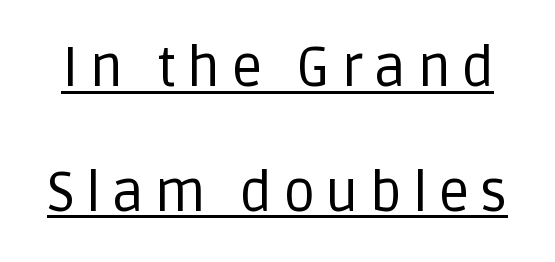
The image shows 56 px regular-weight sans-serif type, upright; set loose line spacing (2.23x), underlined; low stroke contrast and a large x-height.
